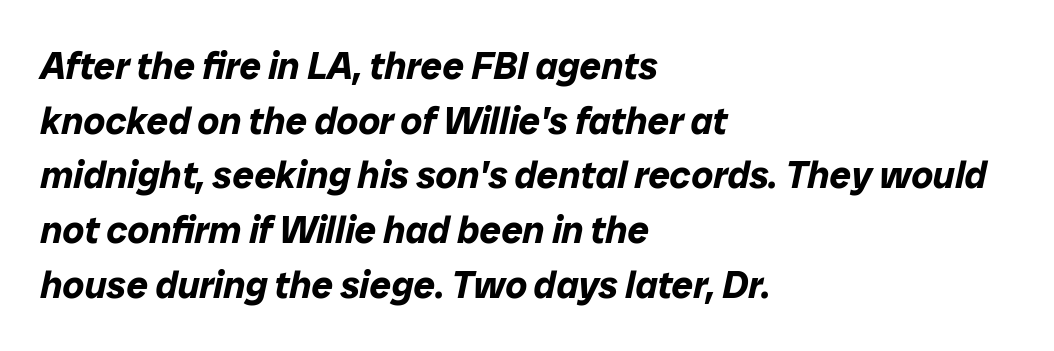
The letters are slanted; this is an italic face. Reading down the block, your eye returns to a fixed left position each line. Descenders hang freely into open space. There is no visible air inserted between adjacent glyphs. Is there much room between lines? A standard amount, neither cramped nor airy. A typesetter would call this proportional, since set widths differ per character.
